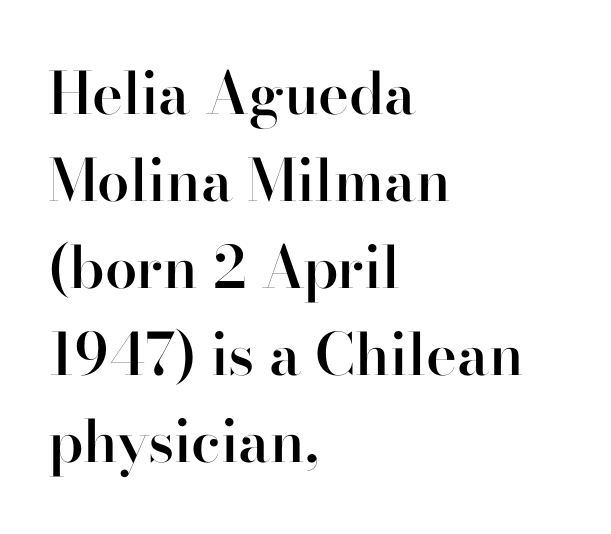
The image shows 58 px semibold serif type, upright; set left-aligned, normal line spacing (1.5x), normal letter spacing, not underlined; high stroke contrast and a small x-height.
